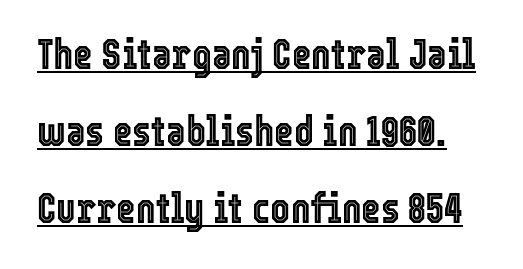
Caption: standard tracking, unaltered. The lettering stays uniformly vertical, giving the passage a roman look. Each line of the rendering has a horizontal stroke beneath the glyphs. Proportional: the letters do not fall into vertical columns.
